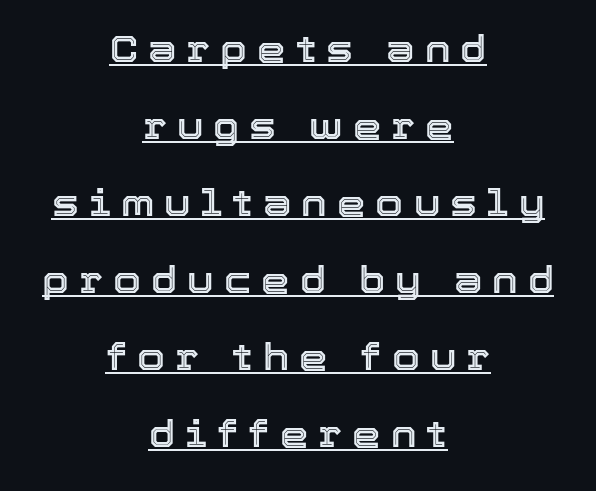
The paragraph shown floats in the horizontal middle. The rendered words wear a rule along their underside. This is the regular roman posture of the typeface. Note the varied advance widths — an 'i' is clearly narrower than an 'm'. Look at the tracking — it's clearly loosened, letters drifting apart. The space between consecutive lines is lavish.
